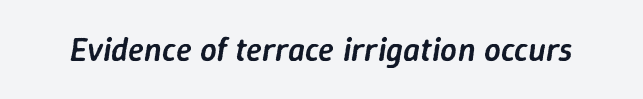
Q: Is the text bold? A: Semi-bold.
Q: Is the text italic (slanted)? A: Yes, it leans right by about 9 degrees.
Q: Is the text underlined? A: No.
Q: Is the spacing between letters normal or unusually wide? A: Normal.
Q: Width (condensed, normal, or wide)? A: Normal.
Q: Stroke contrast? A: Low.
Q: x-height? A: Medium.
Q: Monospaced? A: No.
